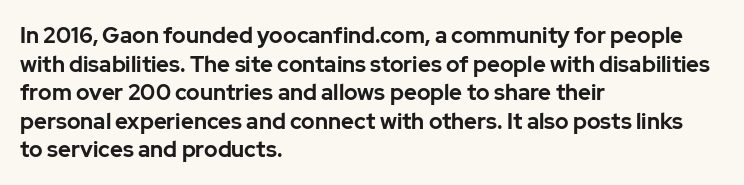
Q: Is the text bold? A: Yes.
Q: Is the text italic (slanted)? A: No, it is upright.
Q: Is the text underlined? A: No.
Q: How is the paragraph aligned? A: Left-aligned.
Q: Is the spacing between letters normal or unusually wide? A: Normal.
Q: Is the spacing between lines tight, normal or loose? A: Normal.
